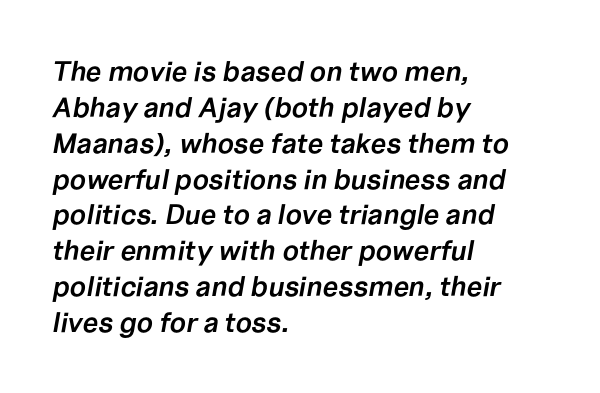
In terms of leading, this rendering sits right in the middle. The letters sit at their default tracking, neither squeezed nor spread. Unmarked baselines from the first word to the last. Reading down the block, your eye returns to a fixed left position each line. You could not count columns in this text — the font is proportionally spaced. Does the lettering tilt? It does — this is italic.
